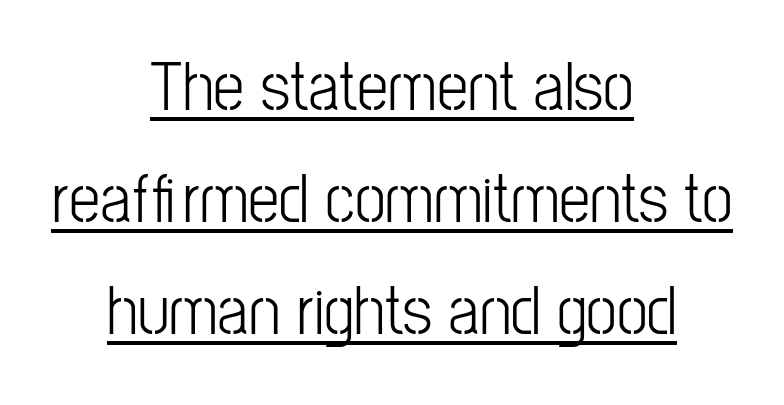
{"serif": "no", "italic": "no", "bold": "no", "weight": "light", "width": "condensed", "stroke_contrast": "low", "x_height": "medium", "monospaced": "no", "underline": "yes", "align": "center", "line_spacing": "normal", "line_spacing_ratio": 1.6, "letter_spacing": "normal", "letter_spacing_em": 0.0, "glyph_px": 70}
